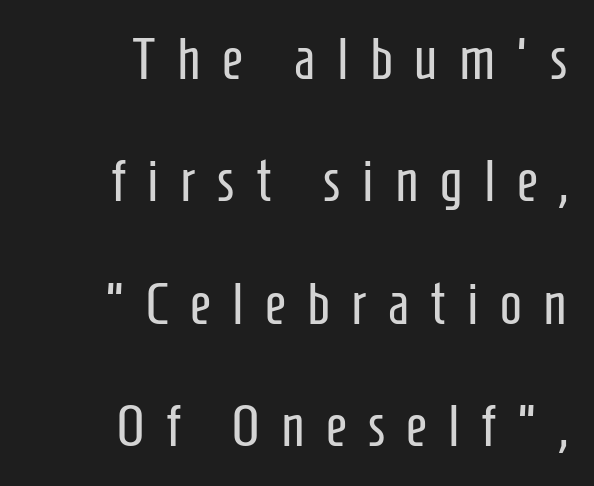
The space between consecutive lines is lavish. The glyphs in this specimen are sans serif. Compared with a flush-left layout, this one pins lines to the opposite, right side. Quick note: not italic, upright.
